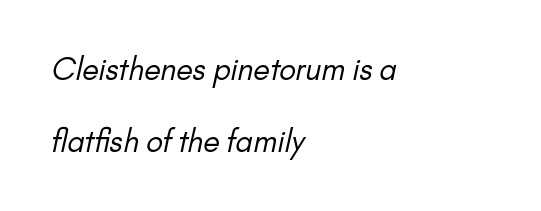
Q: Is the text bold? A: No.
Q: Is the typeface a serif or a sans-serif typeface? A: Sans-serif.
Q: Is the text underlined? A: No.
Q: How is the paragraph aligned? A: Left-aligned.
Q: Is the spacing between letters normal or unusually wide? A: Normal.
Q: Is the spacing between lines tight, normal or loose? A: Loose.
Q: Width (condensed, normal, or wide)? A: Normal.
Q: Stroke contrast? A: Low.
Q: x-height? A: Small.
Q: Monospaced? A: No.
